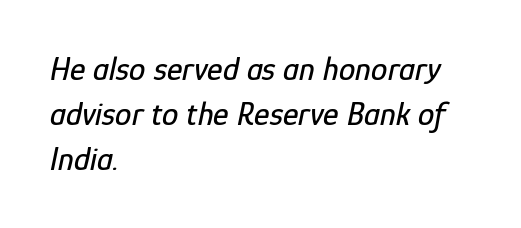
Q: Is the text italic (slanted)? A: Yes, it leans right by about 12 degrees.
Q: Is the text underlined? A: No.
Q: How is the paragraph aligned? A: Left-aligned.
Q: Is the spacing between letters normal or unusually wide? A: Normal.
Q: Is the spacing between lines tight, normal or loose? A: Normal.
Q: Width (condensed, normal, or wide)? A: Condensed.
Q: Stroke contrast? A: Low.
Q: x-height? A: Medium.
Q: Monospaced? A: No.
